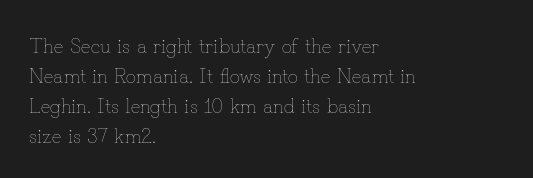
The face looks like a standard text weight, possibly lighter. A normal amount of white space separates one row of letters from the next. Line beginnings align vertically; line endings do not. The horizontal fit of the characters is conventional and even. The passage shown is not underscored anywhere.
